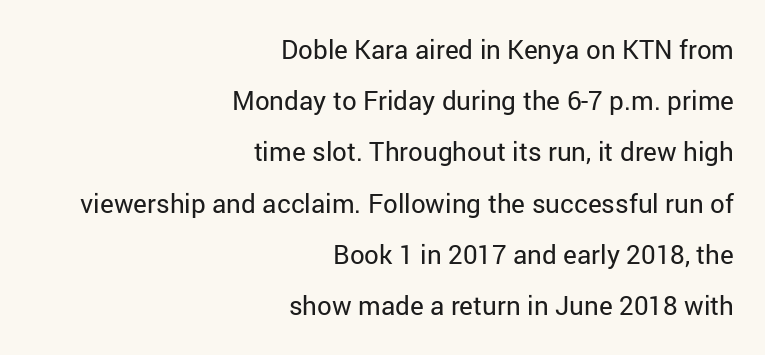
The typography opts for an upright posture over an oblique one. The lines in this sample share a right terminus and differ only in where they begin. No letter is thick-stroked: the sample isn't bold. The designer dialed line spacing up above the default.
